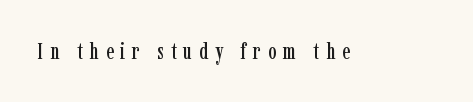
The image shows 23 px text type, upright; set unusually wide letter spacing (+0.3 em), not underlined.
